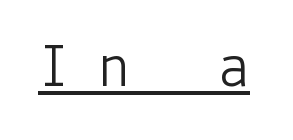
Q: Is the text bold? A: No.
Q: Is the text italic (slanted)? A: No, it is upright.
Q: Is the typeface a serif or a sans-serif typeface? A: Sans-serif.
Q: Is the text underlined? A: Yes.
Q: Is the spacing between letters normal or unusually wide? A: Unusually wide.
Q: Width (condensed, normal, or wide)? A: Normal.
Q: Stroke contrast? A: Low.
Q: x-height? A: Medium.
